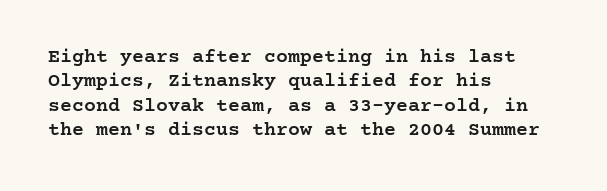
A typesetter would mark this as roman, not italic. Standard letterfit; no display-style spreading of the glyphs. This is the in-between weight designers call semibold or demi. The rendering anchors every line to the left-hand side. The area under the type is left untouched.
